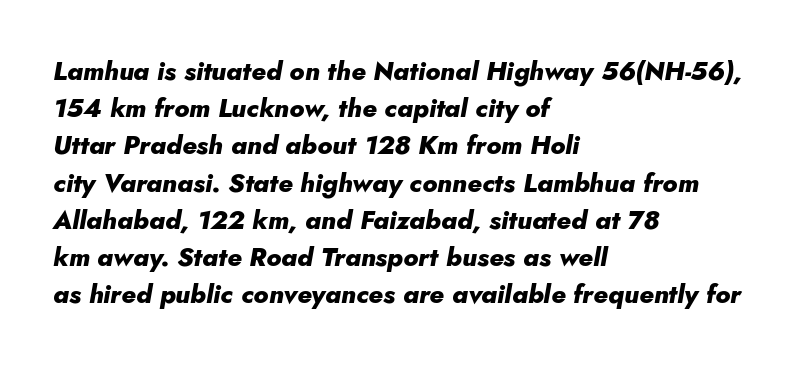
The image shows 26 px bold type, italic (leaning right); set left-aligned, normal line spacing (1.43x), normal letter spacing, not underlined.
